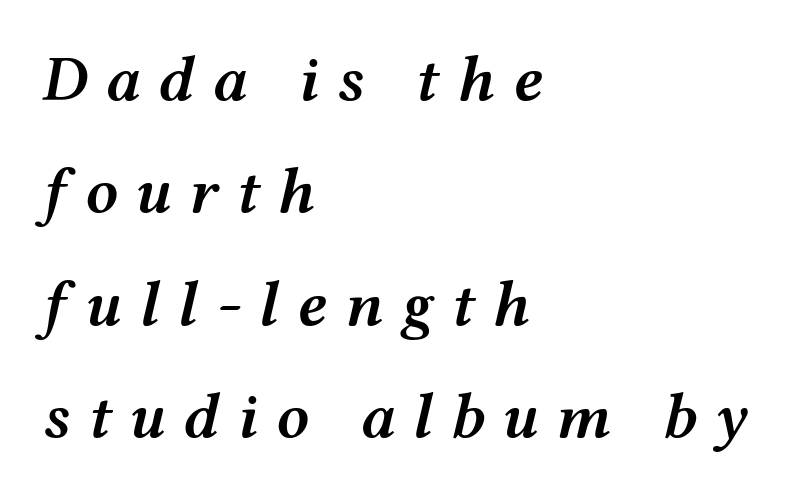
{"italic": "yes", "lean": "right", "slant_degrees": 12, "bold": "semi", "weight": "semibold", "width": "wide", "stroke_contrast": "medium", "x_height": "medium", "monospaced": "no", "underline": "no", "align": "left", "line_spacing_ratio": 1.73, "letter_spacing": "wide", "letter_spacing_em": 0.27, "glyph_px": 65}
